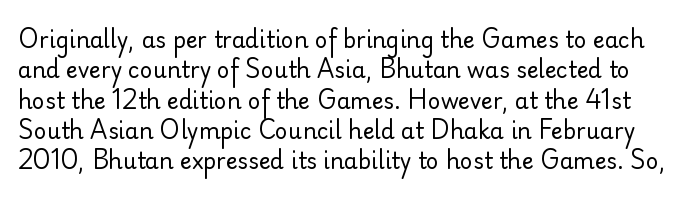
{"italic": "no", "bold": "no", "underline": "no", "line_spacing": "normal", "line_spacing_ratio": 1.38, "letter_spacing": "normal", "letter_spacing_em": 0.0, "glyph_px": 22}
